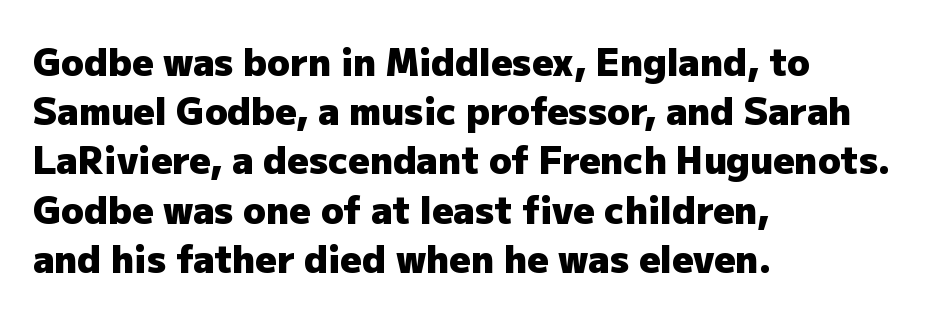
The image shows 37 px heavy sans-serif type, upright; set left-aligned, normal line spacing (1.33x), normal letter spacing, not underlined; low stroke contrast and a medium x-height.
